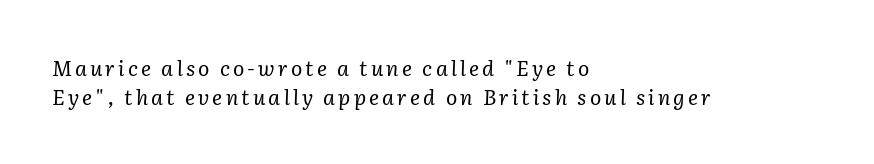
Every row of glyphs begins at an identical x-position on the left. The lettering tilts uniformly, giving the passage an italic look. No word sits above an underline. Vertical stems look standard width or narrower in stroke.
